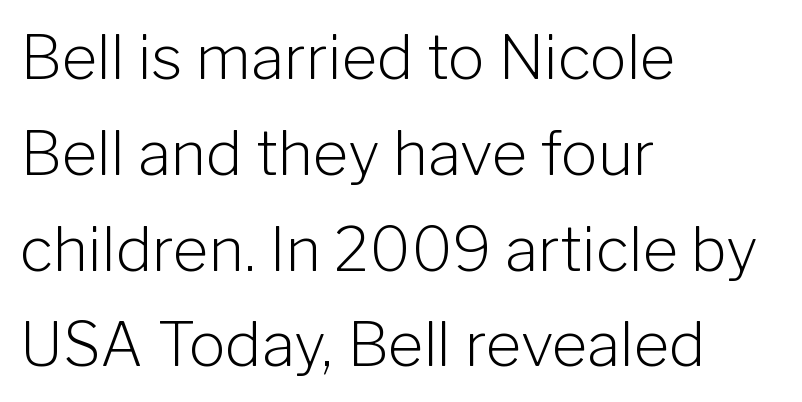
Q: Is the text bold? A: No.
Q: Is the text italic (slanted)? A: No, it is upright.
Q: Is the typeface a serif or a sans-serif typeface? A: Sans-serif.
Q: Is the text underlined? A: No.
Q: How is the paragraph aligned? A: Left-aligned.
Q: Is the spacing between letters normal or unusually wide? A: Normal.
Q: Is the spacing between lines tight, normal or loose? A: Normal.
Q: Width (condensed, normal, or wide)? A: Normal.
Q: Stroke contrast? A: Low.
Q: x-height? A: Medium.
Q: Monospaced? A: No.
